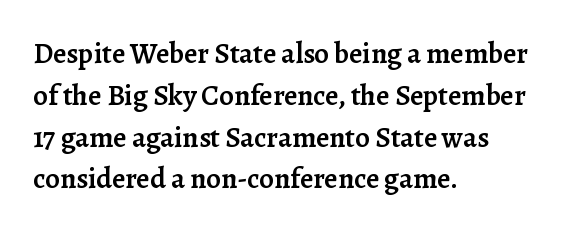
{"serif": "yes", "italic": "no", "bold": "semi", "weight": "semibold", "width": "normal", "stroke_contrast": "low", "x_height": "medium", "monospaced": "no", "underline": "no", "align": "left", "line_spacing": "normal", "line_spacing_ratio": 1.44, "letter_spacing": "normal", "letter_spacing_em": 0.0, "glyph_px": 29}
